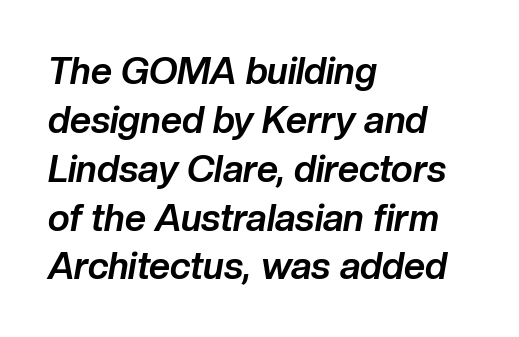
Q: Is the text bold? A: Yes.
Q: Is the text italic (slanted)? A: Yes, it leans right by about 10 degrees.
Q: Is the text underlined? A: No.
Q: How is the paragraph aligned? A: Left-aligned.
Q: Is the spacing between letters normal or unusually wide? A: Normal.
Q: Is the spacing between lines tight, normal or loose? A: Normal.
Q: Width (condensed, normal, or wide)? A: Normal.
Q: Stroke contrast? A: Low.
Q: x-height? A: Medium.
Q: Monospaced? A: No.
